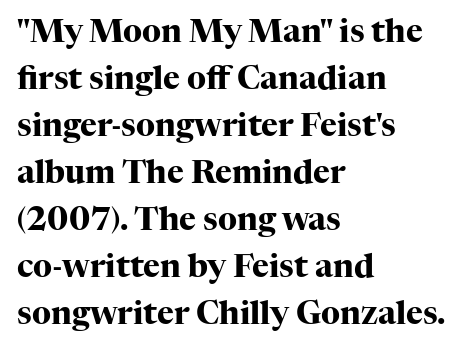
Q: Is the text bold? A: Yes.
Q: Is the text italic (slanted)? A: No, it is upright.
Q: Is the typeface a serif or a sans-serif typeface? A: Serif.
Q: Is the text underlined? A: No.
Q: How is the paragraph aligned? A: Left-aligned.
Q: Is the spacing between letters normal or unusually wide? A: Normal.
Q: Is the spacing between lines tight, normal or loose? A: Normal.
Q: Width (condensed, normal, or wide)? A: Normal.
Q: Stroke contrast? A: High.
Q: x-height? A: Medium.
Q: Monospaced? A: No.
